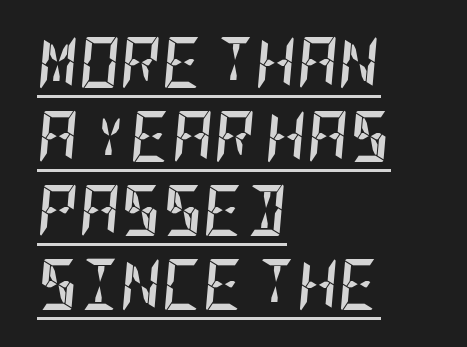
{"italic": "yes", "lean": "right", "slant_degrees": 5, "bold": "yes", "weight": "semibold", "width": "condensed", "stroke_contrast": "low", "x_height": "large", "underline": "yes", "align": "left", "line_spacing": "normal", "line_spacing_ratio": 1.45, "letter_spacing": "normal", "letter_spacing_em": 0.0, "glyph_px": 51}
